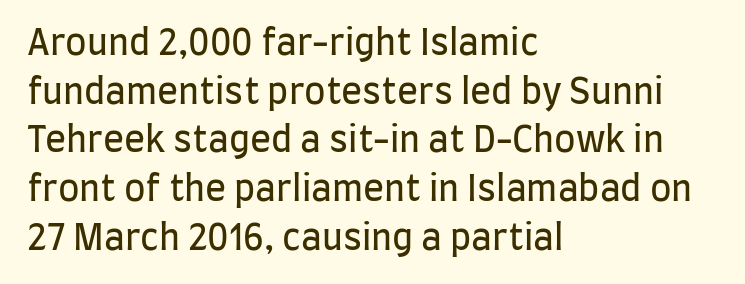
The image shows 35 px regular-weight, condensed sans-serif type, upright; set left-aligned, normal line spacing (1.39x), normal letter spacing, not underlined; low stroke contrast and a large x-height.
